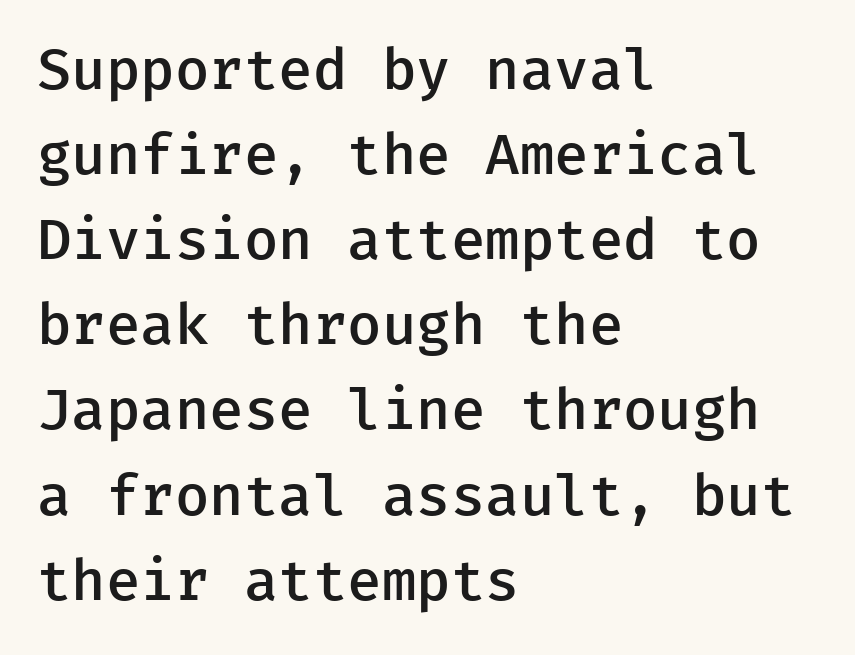
The image shows 56 px semibold sans-serif type, upright; set left-aligned, normal line spacing (1.52x), normal letter spacing, not underlined; low stroke contrast and a medium x-height.
